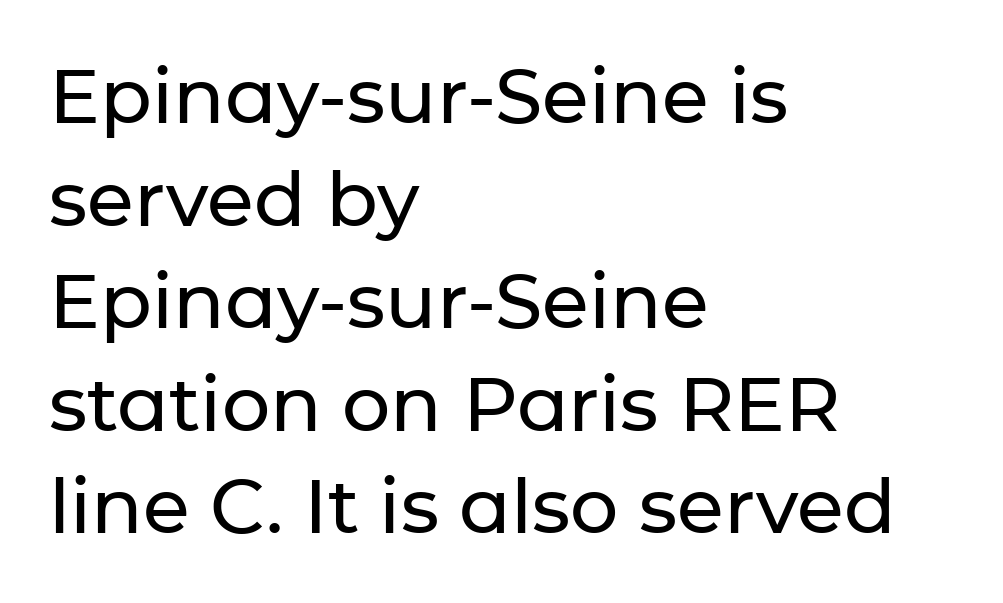
The axis of the letterforms is exactly vertical. The passage shown is typed in a proportional face where columns would drift. The passage shown stacks its lines at a standard gap. Bare-footed words on every line.
